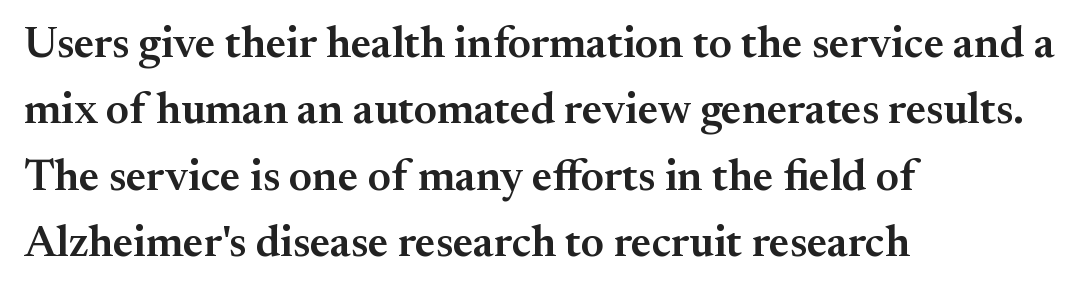
I'd call this a serif setting — the letters wear small feet. Each word holds together tightly as a unit, with standard inter-letter gaps. The lines sit at an ordinary, default distance from one another. This rendering features lettering with no underline.
